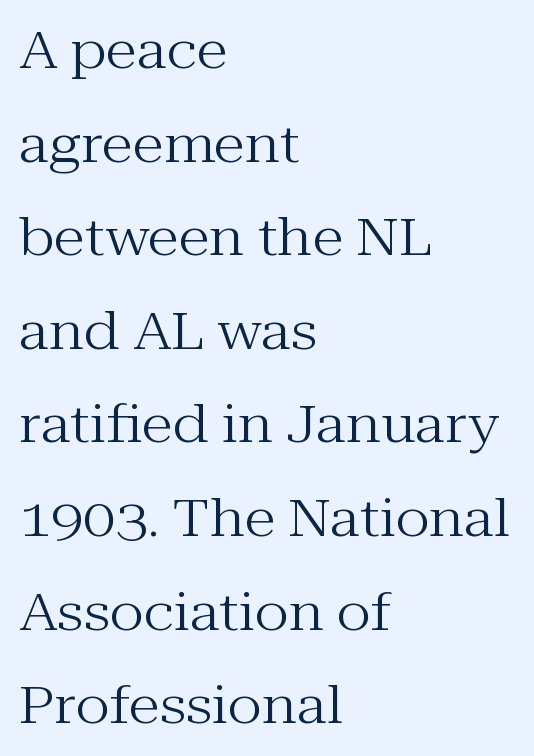
The image shows 52 px regular-weight serif type, upright; set left-aligned, line spacing 1.8x, normal letter spacing, not underlined; medium stroke contrast and a medium x-height.
